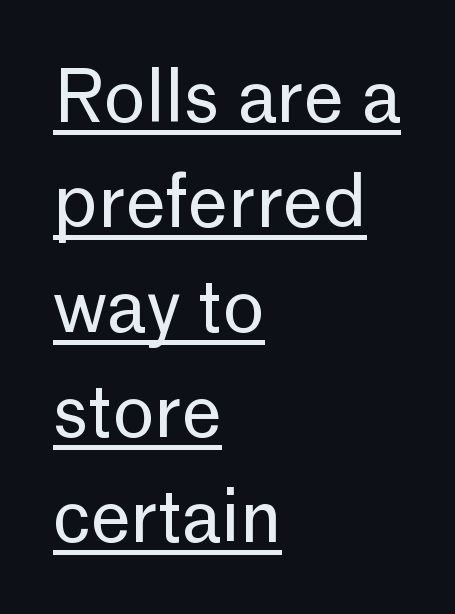
{"serif": "no", "italic": "no", "bold": "no", "weight": "regular", "width": "normal", "stroke_contrast": "low", "x_height": "medium", "monospaced": "no", "underline": "yes", "align": "left", "line_spacing": "normal", "line_spacing_ratio": 1.48, "letter_spacing": "normal", "letter_spacing_em": 0.0, "glyph_px": 71}
